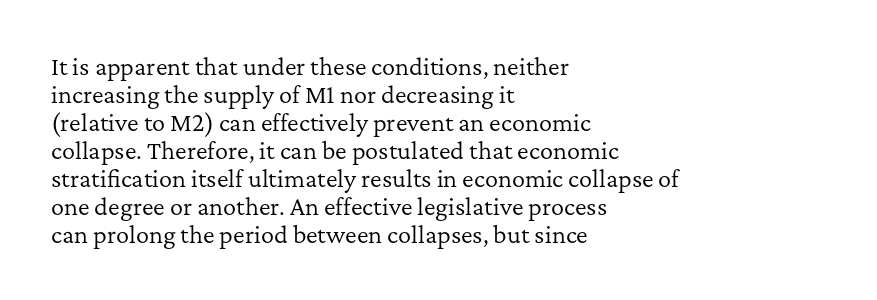
{"italic": "no", "bold": "no", "underline": "no", "align": "left", "line_spacing": "normal", "line_spacing_ratio": 1.27, "letter_spacing": "normal", "letter_spacing_em": 0.0, "glyph_px": 22}
